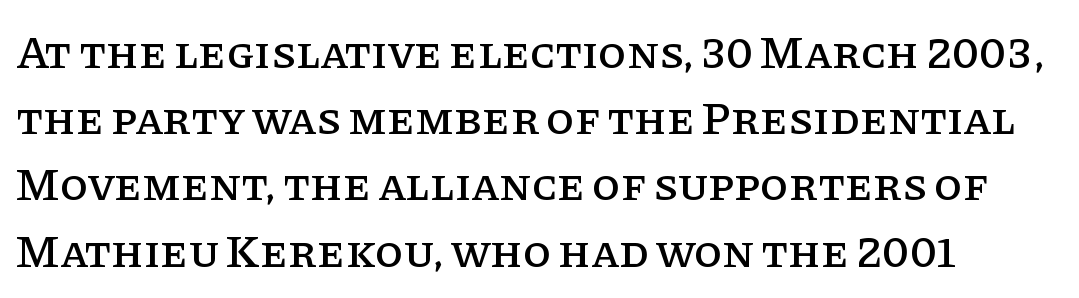
{"serif": "yes", "italic": "no", "width": "normal", "stroke_contrast": "low", "x_height": "large", "monospaced": "no", "underline": "no", "align": "left", "line_spacing": "normal", "line_spacing_ratio": 1.44, "letter_spacing": "normal", "letter_spacing_em": 0.0, "glyph_px": 46}
